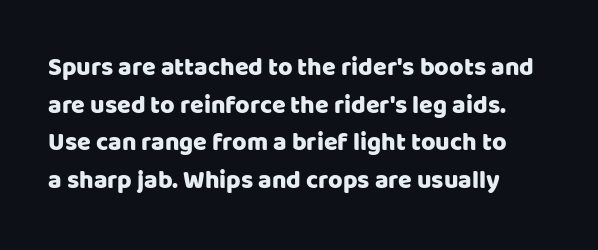
The image shows 25 px text type, upright; set left-aligned, normal line spacing (1.51x), normal letter spacing, not underlined.
